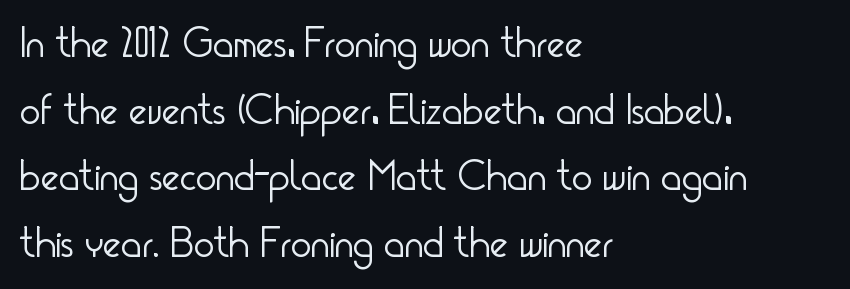
The image shows 43 px light, condensed sans-serif type, upright; set left-aligned, normal line spacing (1.55x), normal letter spacing, not underlined; low stroke contrast and a small x-height.
